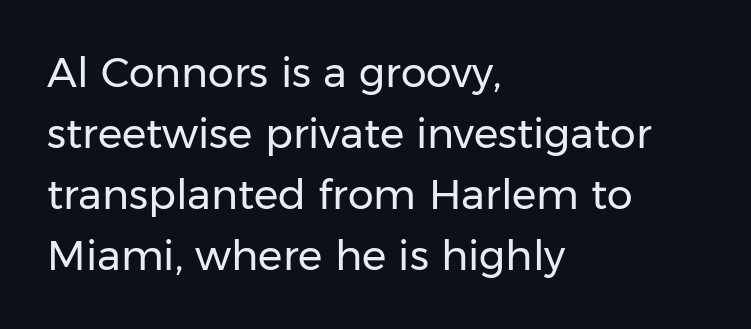
The image shows 41 px regular-weight sans-serif type, upright; set left-aligned, normal line spacing (1.49x), normal letter spacing, not underlined; low stroke contrast and a medium x-height.
